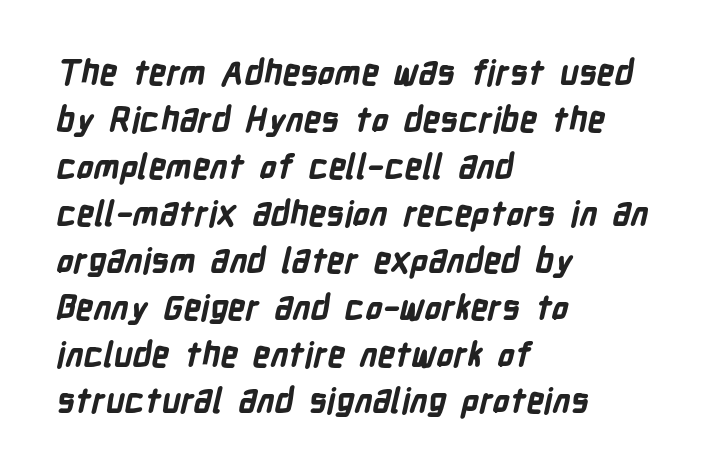
Evenly set lines give the paragraph a standard silhouette. Check where the strokes stop: nothing finishes them off — pure sans. The foot of each line stays bare and open. Does the weight exceed regular? Yes, all the way to bold.
